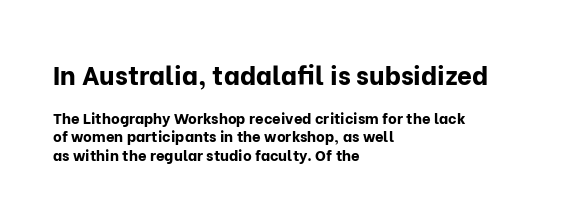
The words here are not underlined. The ragged edge is on the right, which tells us the setting is flush left. The characters look thick and weighty, a clear bold. A roman cut, with each character standing at attention. The rendering keeps characters at their native spacing.
